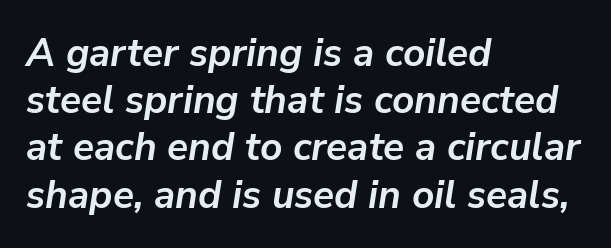
Plain, unruled lines of type. The passage shown has conventional tracking throughout. Character widths vary here, with narrow letters taking less room than wide ones. Every character sits at an angle, as italics do.
